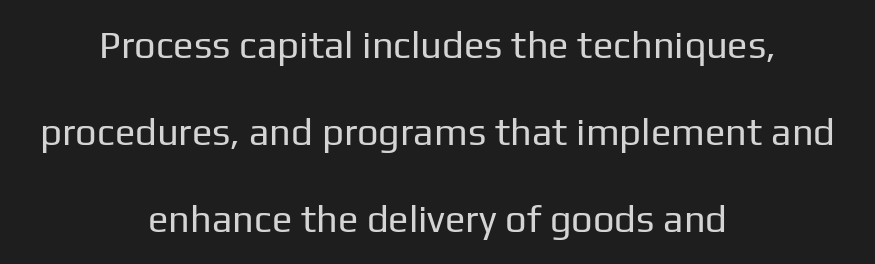
The image shows 38 px regular-weight sans-serif type, upright; set centered, loose line spacing (2.29x), normal letter spacing, not underlined; low stroke contrast and a medium x-height.
